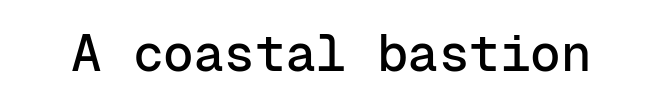
A typesetter would call this monospace, since all characters share one set width. Type style note: lacks serifs. The space beneath each line is pristine and unruled. Each word holds together tightly as a unit, with standard inter-letter gaps. Every stem runs plumb, perpendicular to the baseline.
